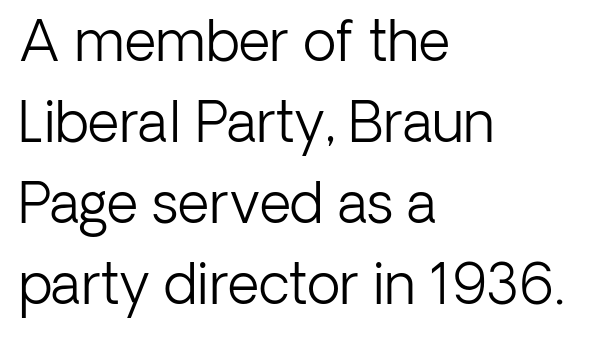
The image shows 55 px light sans-serif type, upright; set left-aligned, normal line spacing (1.47x), normal letter spacing, not underlined; low stroke contrast and a medium x-height.
